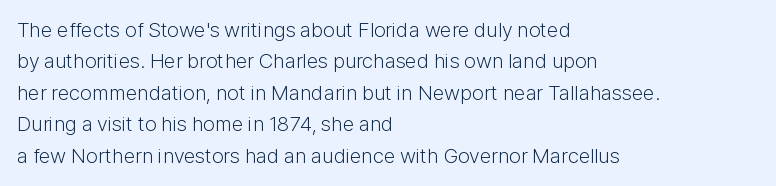
The image shows 21 px text type, upright; set left-aligned, normal line spacing (1.5x), normal letter spacing, not underlined.
